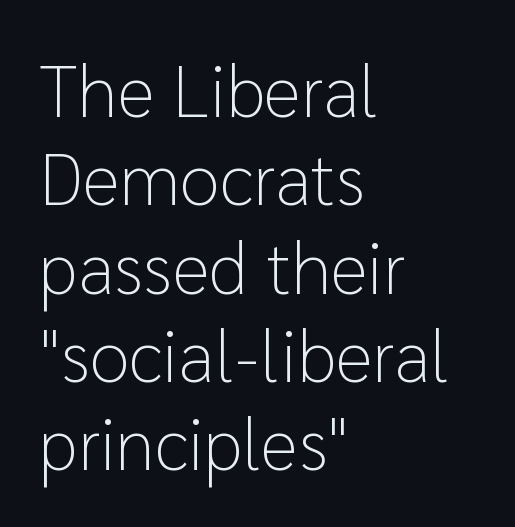
The image shows 73 px light sans-serif type, upright; set left-aligned, line spacing 1.21x, normal letter spacing, not underlined; low stroke contrast and a medium x-height.
